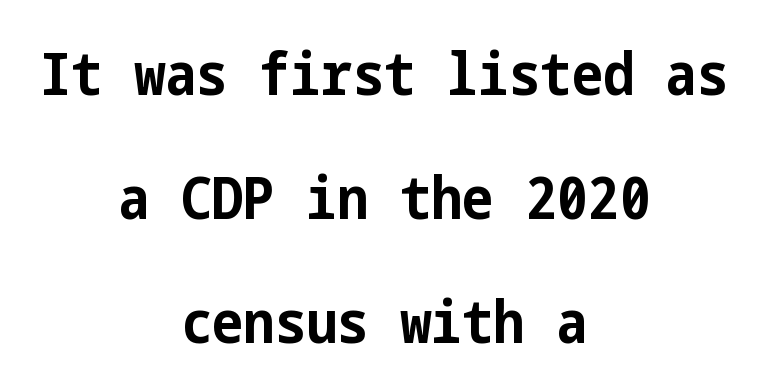
The image shows 59 px bold, condensed sans-serif type, upright; set centered, loose line spacing (2.1x), normal letter spacing, not underlined; low stroke contrast and a medium x-height.
